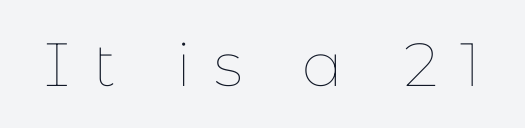
Q: Is the text bold? A: No.
Q: Is the text italic (slanted)? A: No, it is upright.
Q: Is the text underlined? A: No.
Q: Is the spacing between letters normal or unusually wide? A: Unusually wide.
Q: Width (condensed, normal, or wide)? A: Normal.
Q: Stroke contrast? A: Low.
Q: x-height? A: Medium.
Q: Monospaced? A: No.
